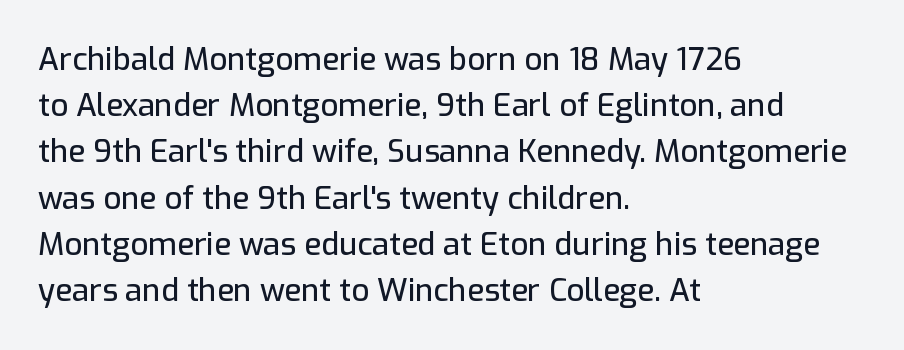
{"serif": "no", "italic": "no", "width": "normal", "stroke_contrast": "low", "x_height": "medium", "monospaced": "no", "underline": "no", "align": "left", "line_spacing": "normal", "line_spacing_ratio": 1.49, "letter_spacing": "normal", "letter_spacing_em": 0.0, "glyph_px": 31}
